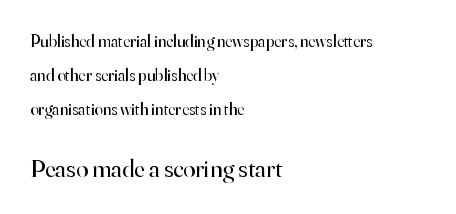
{"italic": "no", "bold": "no", "underline": "no", "align": "left", "line_spacing": "loose", "line_spacing_ratio": 2.0, "letter_spacing": "normal", "letter_spacing_em": 0.0, "larger_block": "second", "size_ratio": 1.47, "glyph_px": 25}
